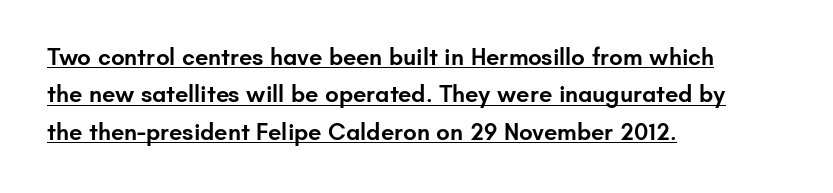
The image shows 24 px text type, upright; set left-aligned, normal line spacing (1.56x), normal letter spacing, underlined.
